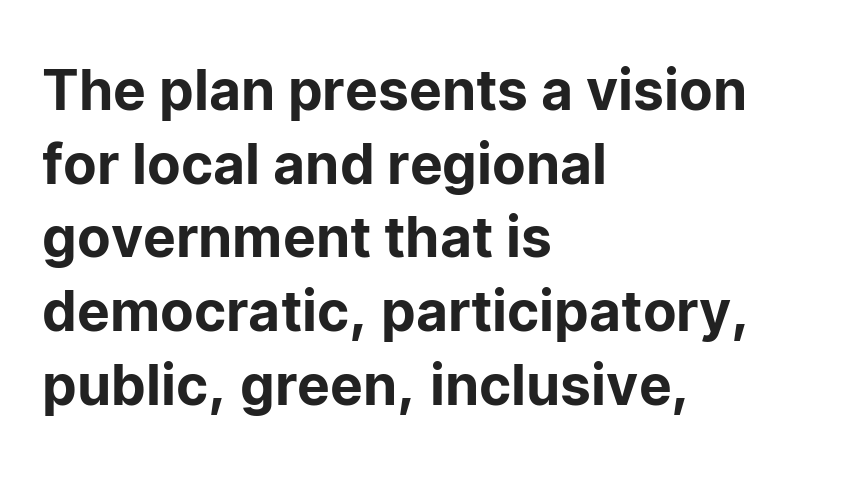
{"serif": "no", "italic": "no", "width": "normal", "stroke_contrast": "low", "x_height": "medium", "monospaced": "no", "underline": "no", "align": "left", "line_spacing": "normal", "line_spacing_ratio": 1.34, "letter_spacing": "normal", "letter_spacing_em": 0.0, "glyph_px": 55}
